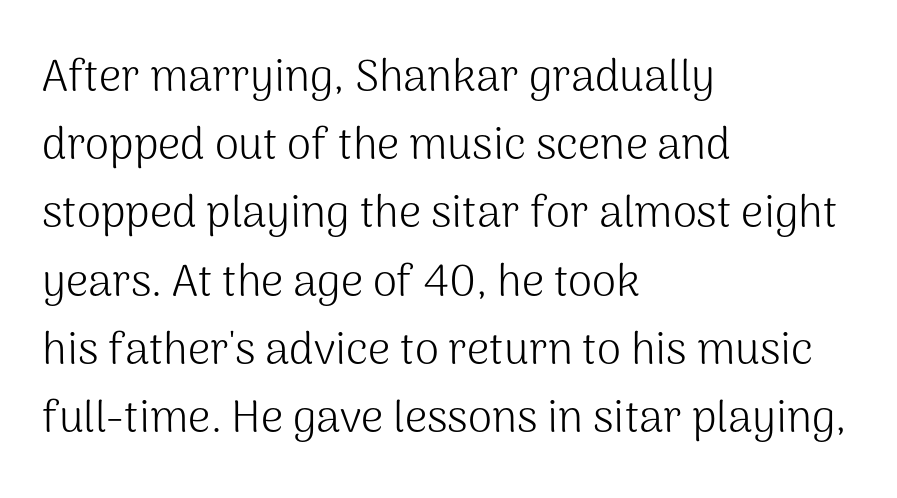
The lettering holds an erect, upright posture throughout. The text was rendered using a sans face with plain stroke endings. The passage shown is not underscored anywhere. Each letter keeps its own natural width here, so spacing adapts to shape. These lines sit exactly where default settings would place them. The font is comparable to plain body text, perhaps lighter.
